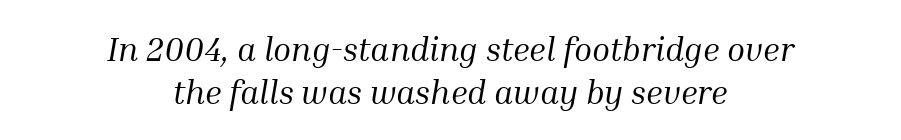
The image shows 33 px regular-weight serif type, italic (leaning right); set centered, normal line spacing (1.29x), normal letter spacing, not underlined; medium stroke contrast and a medium x-height.
